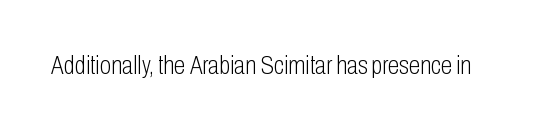
The image shows 26 px text type, upright; set normal letter spacing, not underlined.
